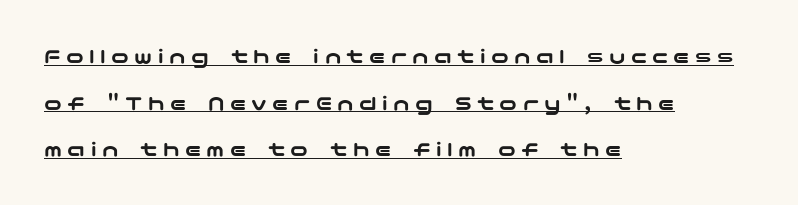
Q: Is the text italic (slanted)? A: No, it is upright.
Q: Is the text underlined? A: Yes.
Q: How is the paragraph aligned? A: Left-aligned.
Q: Is the spacing between letters normal or unusually wide? A: Unusually wide.
Q: Is the spacing between lines tight, normal or loose? A: Loose.
